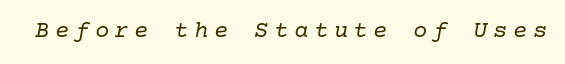
{"italic": "yes", "lean": "right", "slant_degrees": 10, "bold": "no", "underline": "no", "letter_spacing": "wide", "letter_spacing_em": 0.23, "glyph_px": 24}
